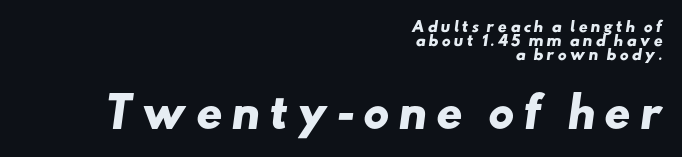
{"serif": "no", "bold": "yes", "weight": "heavy", "width": "wide", "stroke_contrast": "low", "x_height": "small", "monospaced": "no", "underline": "no", "align": "right", "line_spacing": "tight", "line_spacing_ratio": 1.0, "letter_spacing": "wide", "letter_spacing_em": 0.2, "larger_block": "second", "size_ratio": 2.93, "glyph_px": 41}
